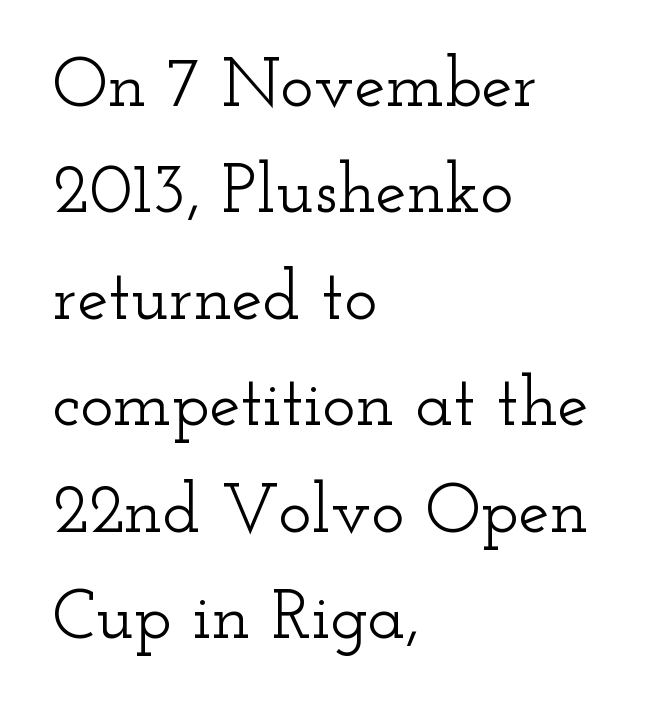
Q: Is the text italic (slanted)? A: No, it is upright.
Q: Is the typeface a serif or a sans-serif typeface? A: Serif.
Q: Is the text underlined? A: No.
Q: How is the paragraph aligned? A: Left-aligned.
Q: Is the spacing between letters normal or unusually wide? A: Normal.
Q: Is the spacing between lines tight, normal or loose? A: Normal.
Q: Width (condensed, normal, or wide)? A: Wide.
Q: Stroke contrast? A: Low.
Q: x-height? A: Small.
Q: Monospaced? A: No.
